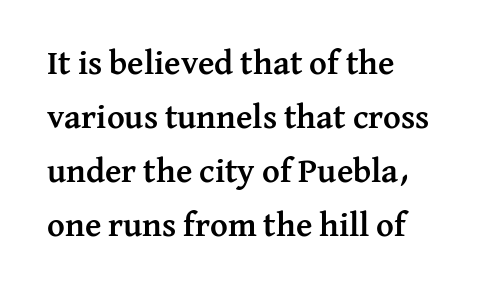
{"serif": "yes", "italic": "no", "bold": "yes", "weight": "semibold", "width": "normal", "stroke_contrast": "medium", "x_height": "medium", "monospaced": "no", "underline": "no", "align": "left", "line_spacing": "normal", "line_spacing_ratio": 1.59, "letter_spacing": "normal", "letter_spacing_em": 0.0, "glyph_px": 34}
